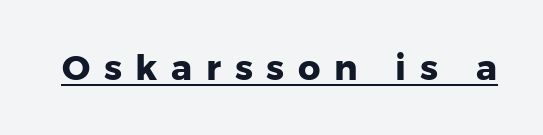
{"serif": "no", "italic": "no", "bold": "yes", "weight": "heavy", "width": "normal", "stroke_contrast": "low", "x_height": "medium", "monospaced": "no", "underline": "yes", "letter_spacing": "wide", "letter_spacing_em": 0.39, "glyph_px": 35}
